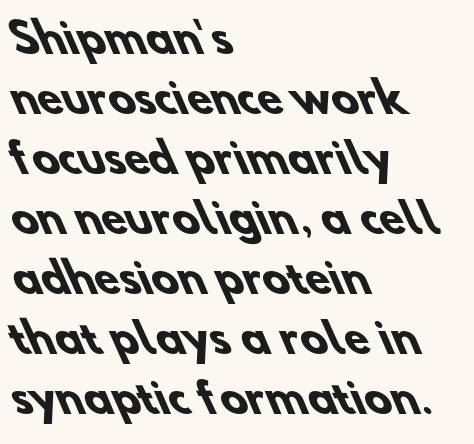
{"serif": "no", "bold": "yes", "weight": "heavy", "width": "normal", "stroke_contrast": "low", "x_height": "small", "monospaced": "no", "underline": "no", "align": "left", "line_spacing": "normal", "line_spacing_ratio": 1.5, "letter_spacing": "normal", "letter_spacing_em": 0.0, "glyph_px": 40}
